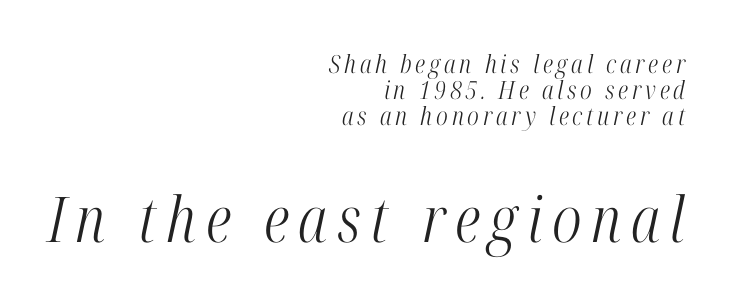
{"serif": "yes", "italic": "yes", "lean": "right", "slant_degrees": 12, "bold": "no", "weight": "light", "width": "condensed", "stroke_contrast": "high", "x_height": "medium", "monospaced": "no", "underline": "no", "align": "right", "line_spacing": "tight", "line_spacing_ratio": 1.04, "larger_block": "second", "size_ratio": 2.52, "glyph_px": 63}
